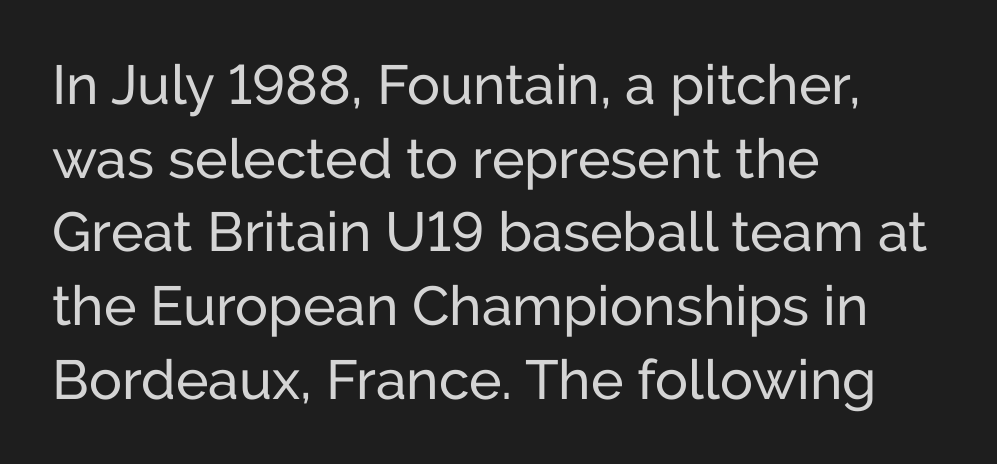
The image shows 55 px regular-weight sans-serif type, upright; set left-aligned, normal line spacing (1.34x), normal letter spacing, not underlined; low stroke contrast and a medium x-height.
